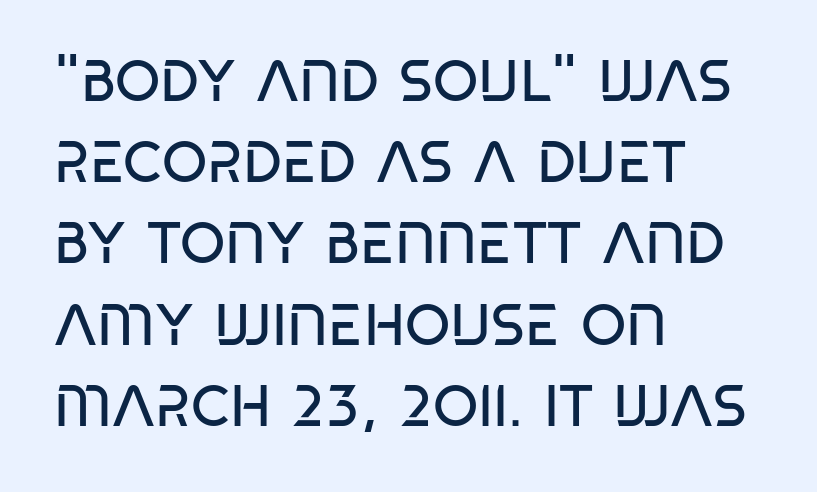
The image shows 58 px regular-weight, condensed sans-serif type, upright; set left-aligned, normal line spacing (1.4x), normal letter spacing, not underlined; low stroke contrast and a large x-height.
